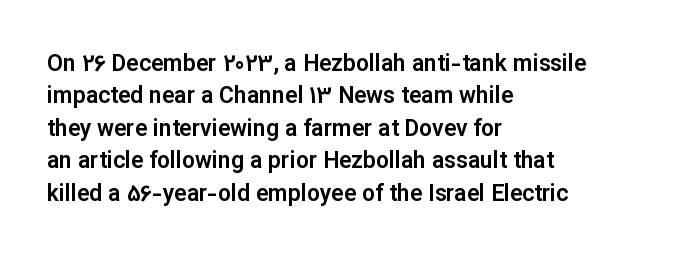
The image shows 23 px text type, upright; set left-aligned, normal line spacing (1.41x), normal letter spacing, not underlined.
